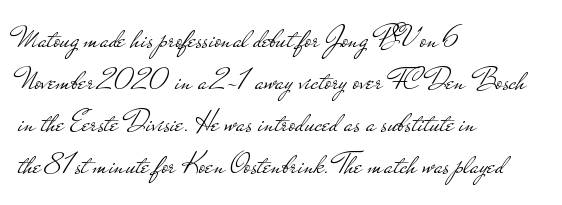
Look at the tracking — it's just the regular setting, nothing added. Caption: multi-line text, flush left, ragged right. Regular leading. I'd call this a sans setting — the letters go barefoot.
